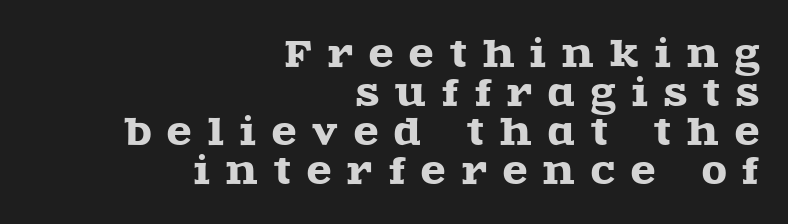
The typography opts for an upright posture over an oblique one. Short note: letters widely spaced. Check where the strokes stop: tiny serifs finish them off. Alignment: flush right.
